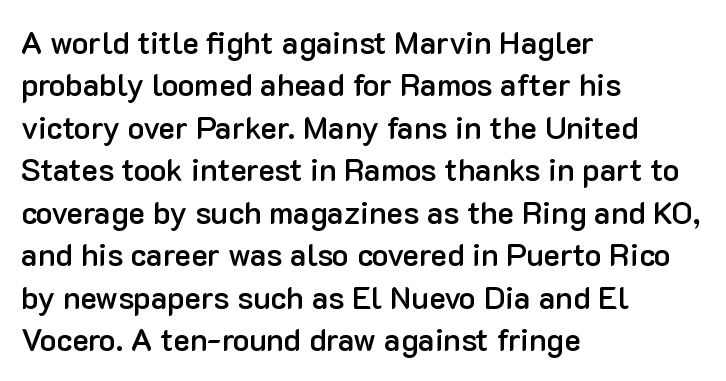
{"serif": "no", "italic": "no", "bold": "semi", "weight": "semibold", "width": "normal", "stroke_contrast": "low", "x_height": "medium", "monospaced": "no", "underline": "no", "align": "left", "line_spacing": "normal", "line_spacing_ratio": 1.37, "letter_spacing": "normal", "letter_spacing_em": 0.0, "glyph_px": 31}
